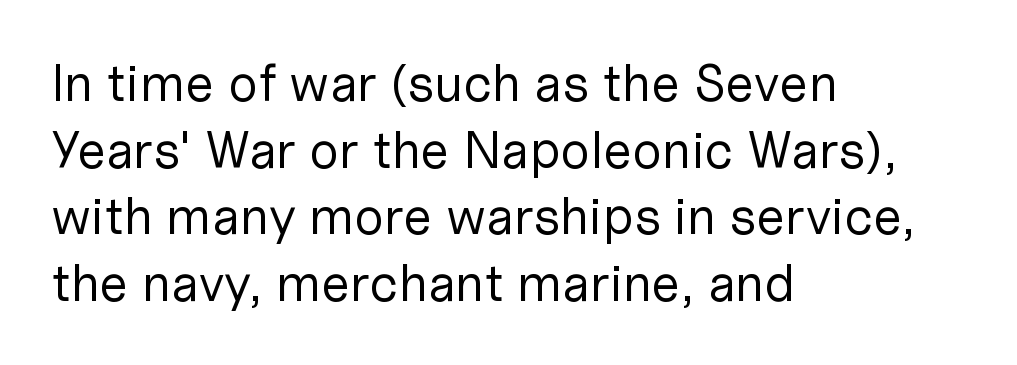
{"serif": "no", "italic": "no", "bold": "no", "weight": "regular", "width": "normal", "stroke_contrast": "low", "x_height": "medium", "monospaced": "no", "underline": "no", "align": "left", "line_spacing": "normal", "line_spacing_ratio": 1.28, "letter_spacing": "normal", "letter_spacing_em": 0.0, "glyph_px": 52}
